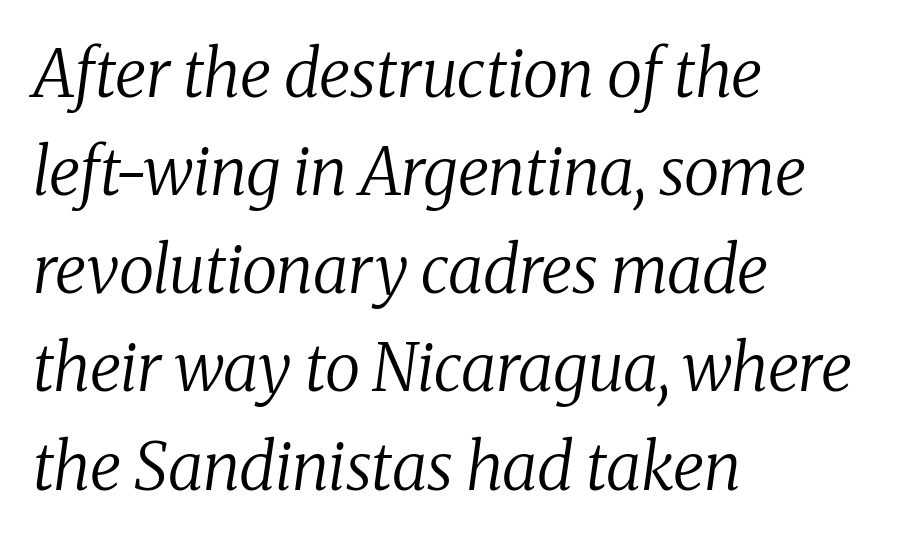
This is serif lettering, the kind often seen in printed books. Tall strokes in this sample are angled rather than plumb. The leading is moderate, giving the passage an even texture. This sample has the flowing, uneven cadence of proportional lettering.
